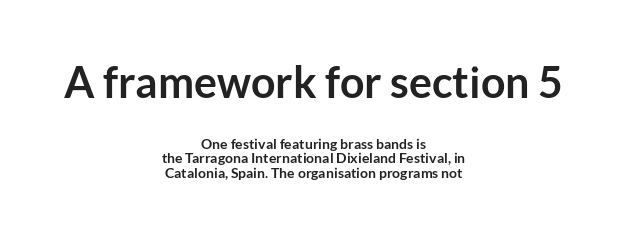
{"serif": "no", "italic": "no", "bold": "yes", "weight": "semibold", "width": "normal", "stroke_contrast": "low", "x_height": "medium", "monospaced": "no", "underline": "no", "align": "center", "line_spacing": "tight", "line_spacing_ratio": 1.05, "letter_spacing": "normal", "letter_spacing_em": 0.0, "larger_block": "first", "size_ratio": 3.07, "glyph_px": 43}
